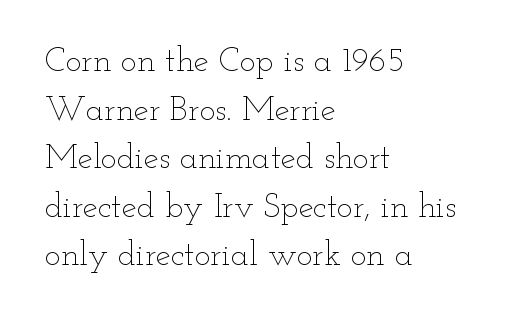
{"italic": "no", "bold": "no", "weight": "thin", "width": "wide", "stroke_contrast": "low", "x_height": "small", "monospaced": "no", "underline": "no", "align": "left", "line_spacing": "normal", "line_spacing_ratio": 1.43, "letter_spacing": "normal", "letter_spacing_em": 0.0, "glyph_px": 34}
